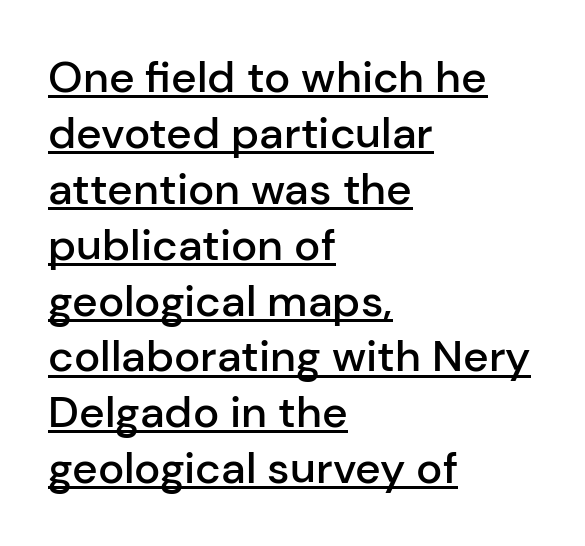
{"serif": "no", "italic": "no", "bold": "semi", "weight": "semibold", "width": "normal", "stroke_contrast": "low", "x_height": "medium", "monospaced": "no", "underline": "yes", "align": "left", "line_spacing": "normal", "line_spacing_ratio": 1.27, "letter_spacing": "normal", "letter_spacing_em": 0.0, "glyph_px": 44}
